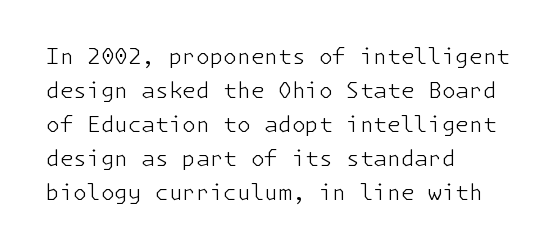
Caption: multi-line text, flush left, ragged right. Rendered with straight, roman letterforms. Beneath every word, the page is bare. Weight: not bold — regular or lighter. Nobody touched the tracking dial on this one. Vertically, the passage feels balanced, rows spaced as you'd expect.
